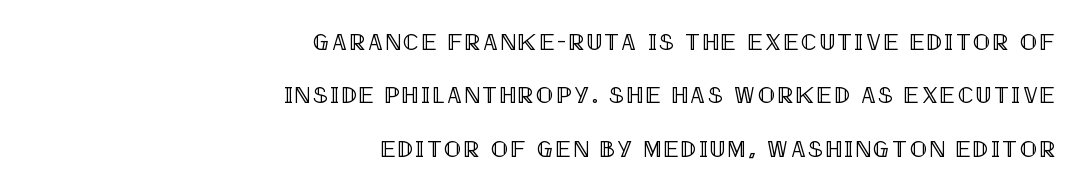
Every stem runs plumb, perpendicular to the baseline. The strip under each line holds only bare page. A student would call this right alignment; a typographer would say flush right, rag left. Vertically, the passage feels expansive, rows floating well apart.
